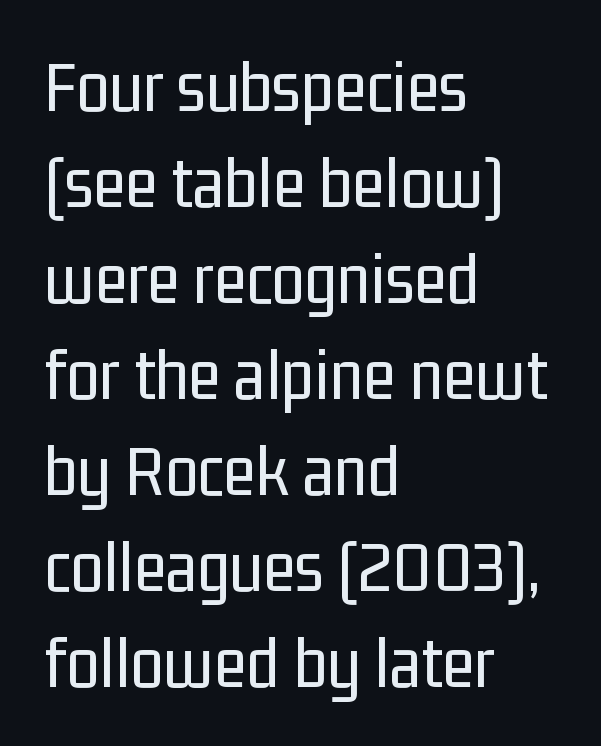
Q: Is the text bold? A: No.
Q: Is the text italic (slanted)? A: No, it is upright.
Q: Is the typeface a serif or a sans-serif typeface? A: Sans-serif.
Q: Is the text underlined? A: No.
Q: How is the paragraph aligned? A: Left-aligned.
Q: Is the spacing between letters normal or unusually wide? A: Normal.
Q: Is the spacing between lines tight, normal or loose? A: Normal.
Q: Width (condensed, normal, or wide)? A: Condensed.
Q: Stroke contrast? A: Low.
Q: x-height? A: Medium.
Q: Monospaced? A: No.
